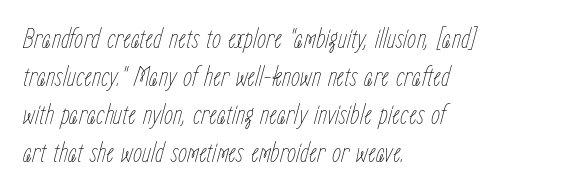
{"italic": "yes", "lean": "right", "slant_degrees": 15, "bold": "no", "weight": "thin", "width": "condensed", "stroke_contrast": "low", "x_height": "medium", "monospaced": "no", "underline": "no", "align": "left", "line_spacing": "normal", "line_spacing_ratio": 1.31, "letter_spacing": "normal", "letter_spacing_em": 0.0, "glyph_px": 29}
